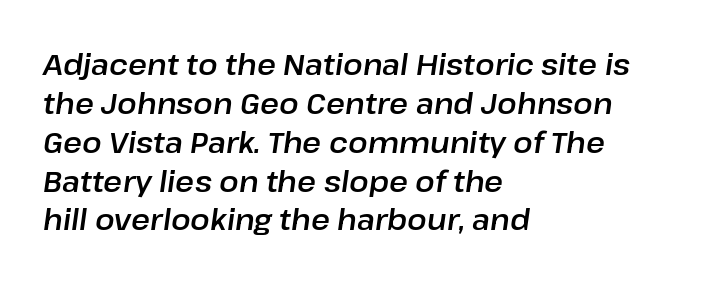
The passage shown is not underscored anywhere. Successive baselines arrive at the customary interval. Characters are canted at an angle relative to the baseline's perpendicular. Looks like regular typesetting: each glyph gets only the width it needs. There is no visible air inserted between adjacent glyphs. The text block is weighted toward the left margin, trailing off unevenly rightward.
